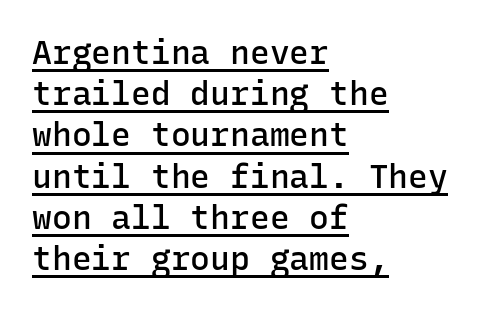
Look at the bottom of the vertical strokes: they stop flat, with no serifs. Regular leading. Weight check: semibold — heavier than regular, not quite bold. You could count columns in this text — the font is strictly monospaced. Between one letter and the next there's only the usual sliver of space. A typesetter would mark this as roman, not italic.
